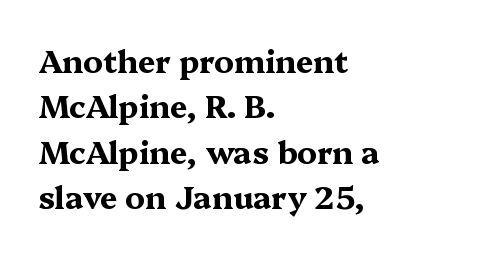
The image shows 31 px bold, wide serif type, upright; set left-aligned, normal line spacing (1.46x), normal letter spacing, not underlined; medium stroke contrast and a medium x-height.
